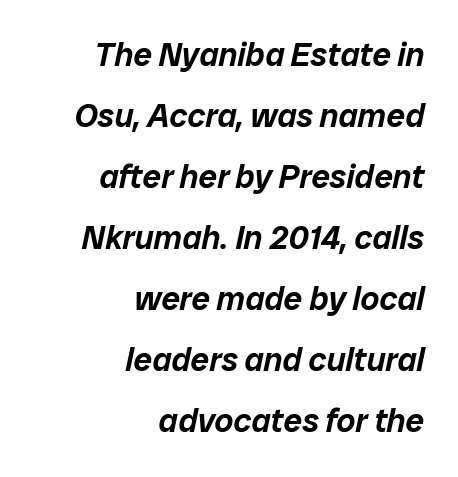
{"italic": "yes", "lean": "right", "slant_degrees": 12, "width": "normal", "stroke_contrast": "low", "x_height": "medium", "monospaced": "no", "underline": "no", "align": "right", "line_spacing_ratio": 1.85, "letter_spacing": "normal", "letter_spacing_em": 0.0, "glyph_px": 33}
